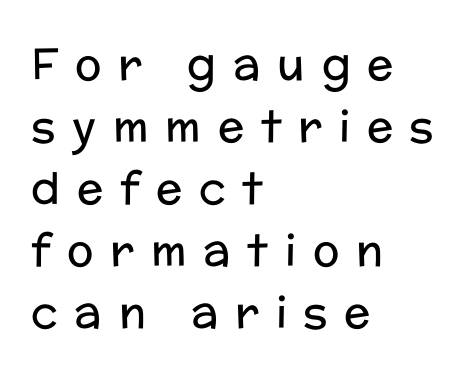
Q: Is the text bold? A: No.
Q: Is the text italic (slanted)? A: No, it is upright.
Q: Is the typeface a serif or a sans-serif typeface? A: Sans-serif.
Q: Is the text underlined? A: No.
Q: How is the paragraph aligned? A: Left-aligned.
Q: Is the spacing between letters normal or unusually wide? A: Unusually wide.
Q: Is the spacing between lines tight, normal or loose? A: Normal.
Q: Width (condensed, normal, or wide)? A: Normal.
Q: Stroke contrast? A: Low.
Q: x-height? A: Medium.
Q: Monospaced? A: No.
